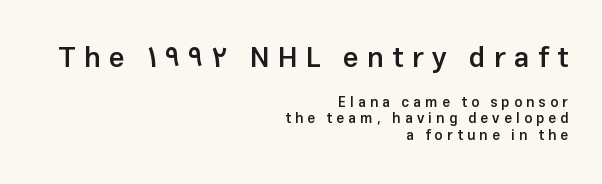
Q: Is the text bold? A: Semi-bold.
Q: Is the text italic (slanted)? A: No, it is upright.
Q: Is the typeface a serif or a sans-serif typeface? A: Sans-serif.
Q: Is the text underlined? A: No.
Q: How is the paragraph aligned? A: Right-aligned.
Q: Is the spacing between letters normal or unusually wide? A: Unusually wide.
Q: Which block of text is set in a larger size, the first (top) or the second (bottom)? A: The first (top) one.
Q: Width (condensed, normal, or wide)? A: Normal.
Q: Stroke contrast? A: Low.
Q: x-height? A: Medium.
Q: Monospaced? A: No.
